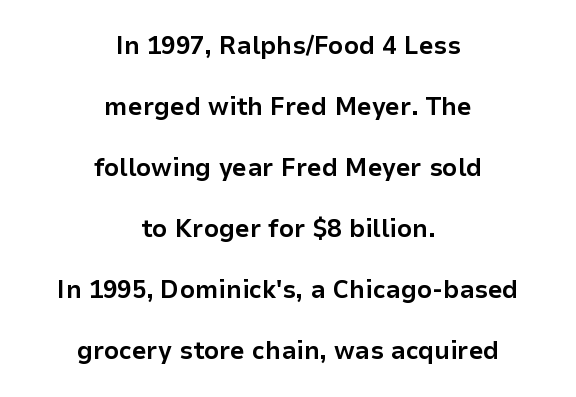
It's the straight-up-and-down kind of type. The strokes are fattened all the way to bold. The foot of each line stays bare and open. The line-height multiplier appears high, well above default. Between one letter and the next there's only the usual sliver of space.
